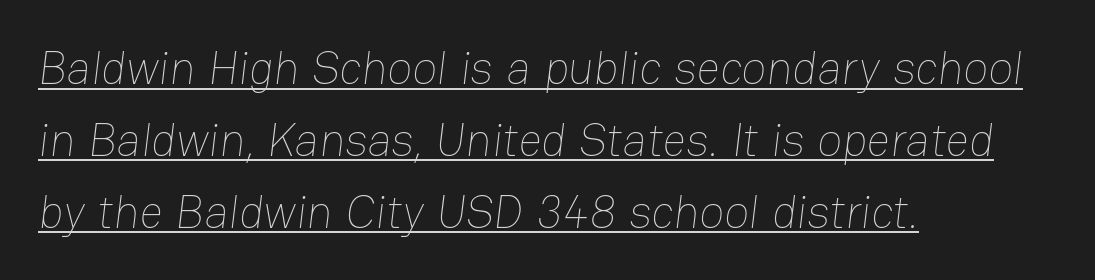
{"bold": "no", "weight": "thin", "width": "normal", "stroke_contrast": "low", "x_height": "medium", "monospaced": "no", "underline": "yes", "align": "left", "line_spacing": "normal", "line_spacing_ratio": 1.56, "letter_spacing": "normal", "letter_spacing_em": 0.0, "glyph_px": 46}
